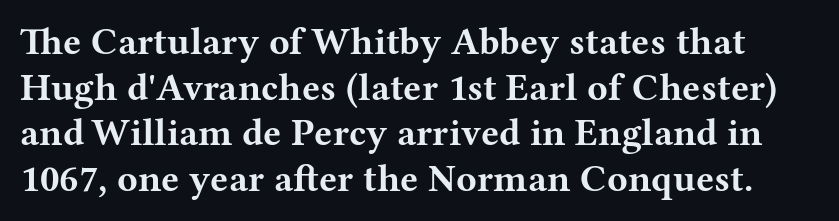
The image shows 38 px bold, wide serif type, upright; set line spacing 1.2x, normal letter spacing, not underlined; medium stroke contrast and a medium x-height.
